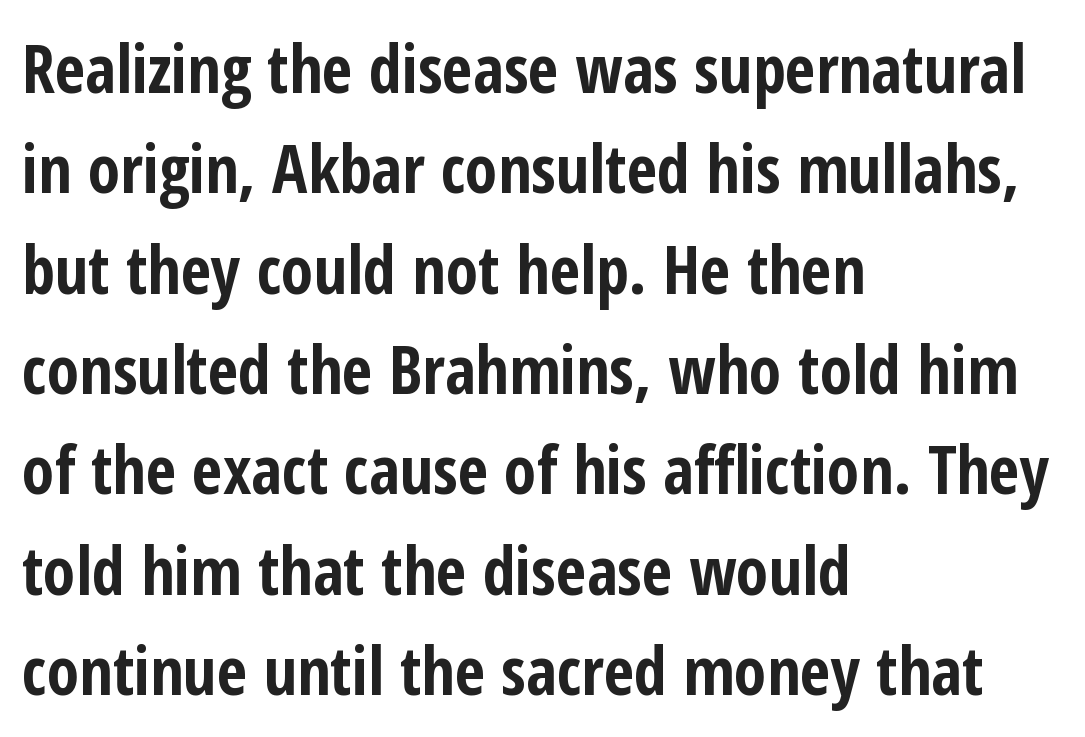
The image shows 66 px bold, condensed sans-serif type, upright; set left-aligned, normal line spacing (1.52x), normal letter spacing, not underlined; low stroke contrast and a medium x-height.
